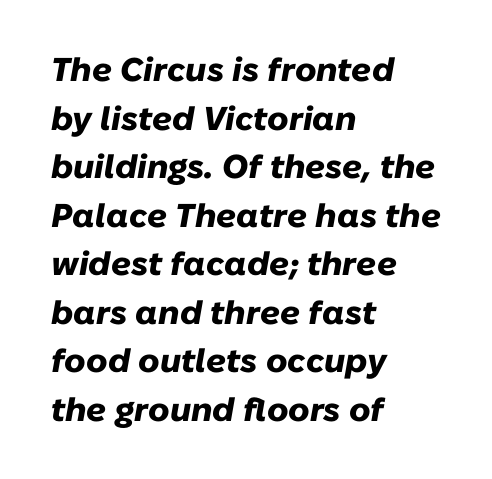
Q: Is the text bold? A: Yes.
Q: Is the text italic (slanted)? A: Yes, it leans right by about 10 degrees.
Q: Is the text underlined? A: No.
Q: How is the paragraph aligned? A: Left-aligned.
Q: Is the spacing between letters normal or unusually wide? A: Normal.
Q: Is the spacing between lines tight, normal or loose? A: Normal.
Q: Width (condensed, normal, or wide)? A: Normal.
Q: Stroke contrast? A: Low.
Q: x-height? A: Medium.
Q: Monospaced? A: No.
